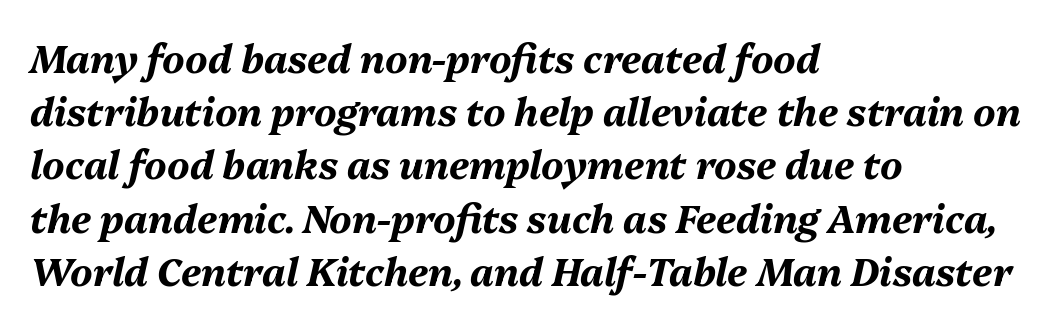
{"italic": "yes", "lean": "right", "slant_degrees": 13, "bold": "yes", "weight": "bold", "width": "normal", "stroke_contrast": "medium", "x_height": "medium", "monospaced": "no", "underline": "no", "align": "left", "line_spacing": "normal", "line_spacing_ratio": 1.4, "letter_spacing": "normal", "letter_spacing_em": 0.0, "glyph_px": 38}
